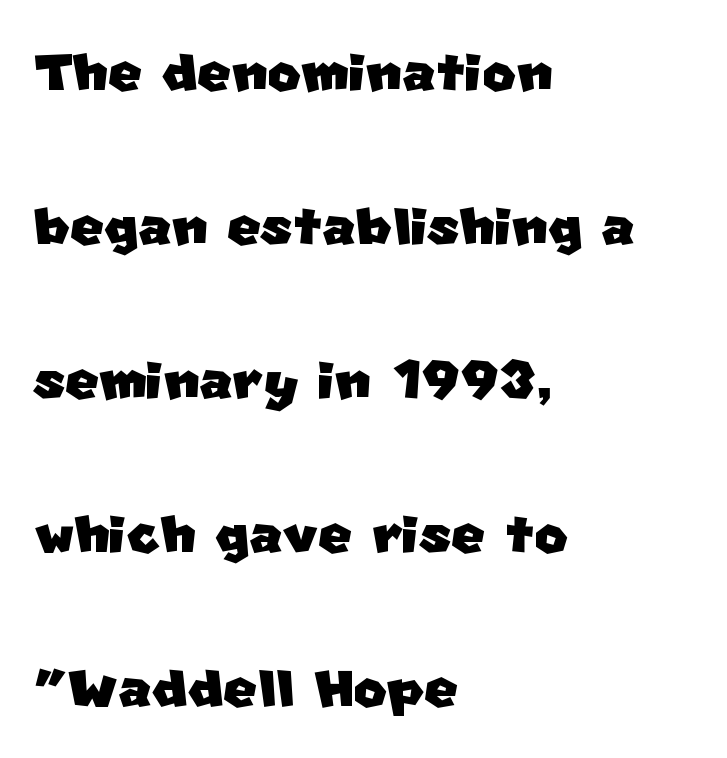
The image shows 72 px sans-serif type; set left-aligned, loose line spacing (2.14x), normal letter spacing, not underlined; low stroke contrast and a large x-height.
